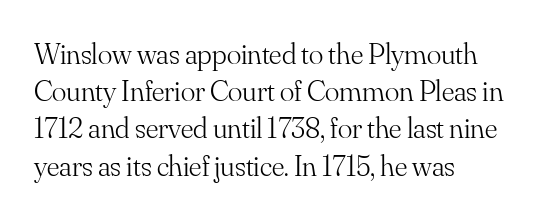
{"serif": "yes", "italic": "no", "bold": "no", "weight": "light", "width": "normal", "stroke_contrast": "medium", "x_height": "small", "monospaced": "no", "underline": "no", "align": "left", "line_spacing_ratio": 1.24, "letter_spacing": "normal", "letter_spacing_em": 0.0, "glyph_px": 30}
